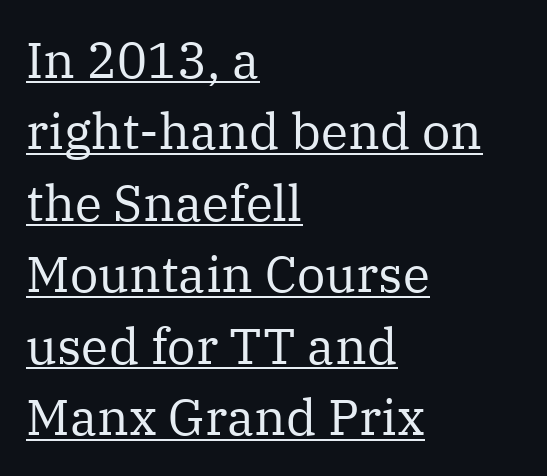
{"serif": "yes", "italic": "no", "bold": "no", "weight": "regular", "width": "normal", "stroke_contrast": "medium", "x_height": "medium", "monospaced": "no", "underline": "yes", "align": "left", "line_spacing": "normal", "line_spacing_ratio": 1.43, "letter_spacing": "normal", "letter_spacing_em": 0.0, "glyph_px": 50}
